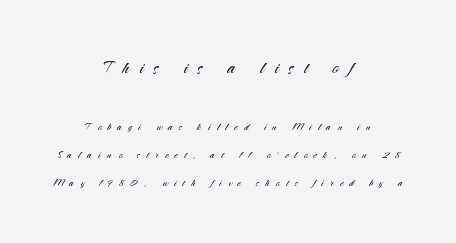
{"bold": "no", "underline": "no", "align": "center", "line_spacing": "loose", "line_spacing_ratio": 2.01, "letter_spacing": "wide", "letter_spacing_em": 0.45, "larger_block": "first", "size_ratio": 1.64, "glyph_px": 23}
